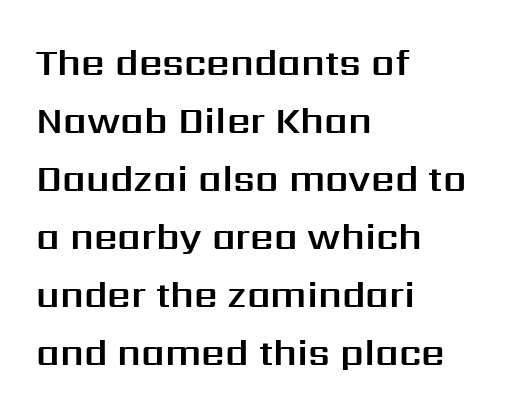
In CSS terms this would be text-align: left. The face used here is a sans, in the tradition of grotesques and geometrics. The letterforms sit shoulder to shoulder at normal distance. Note the varied advance widths — an 'i' is clearly narrower than an 'm'. A typesetter would mark this as roman, not italic. Each new line begins a customary step beneath the previous one.
